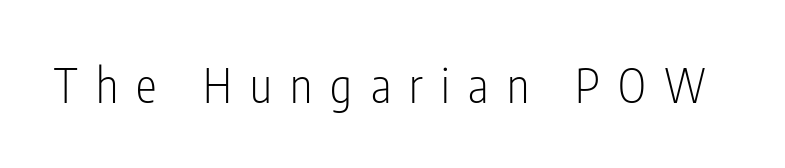
The image shows 47 px light, condensed sans-serif type, upright; set unusually wide letter spacing (+0.39 em), not underlined; low stroke contrast and a medium x-height.
